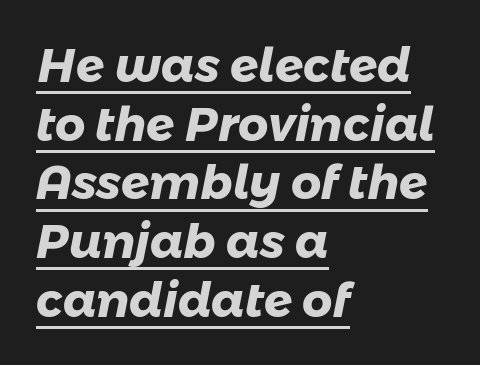
{"serif": "no", "bold": "yes", "weight": "heavy", "width": "normal", "stroke_contrast": "low", "x_height": "medium", "monospaced": "no", "underline": "yes", "align": "left", "line_spacing": "normal", "line_spacing_ratio": 1.25, "letter_spacing": "normal", "letter_spacing_em": 0.0, "glyph_px": 47}
